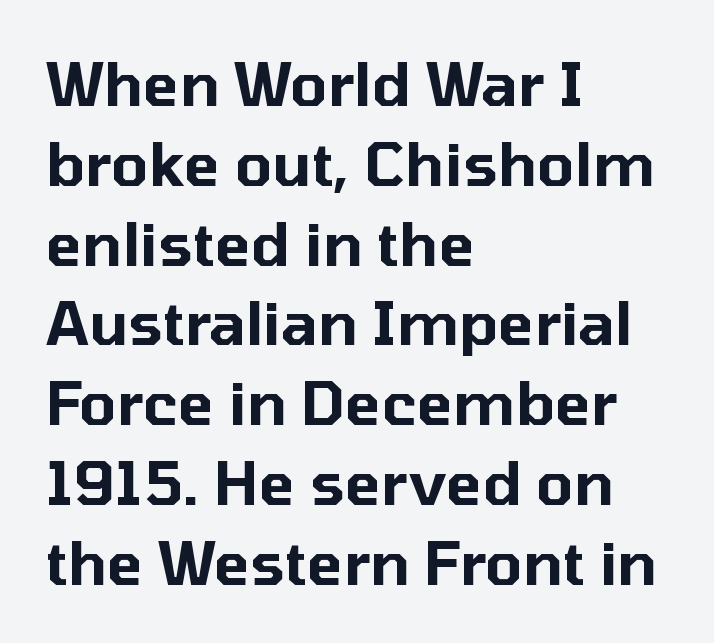
Q: Is the text italic (slanted)? A: No, it is upright.
Q: Is the typeface a serif or a sans-serif typeface? A: Sans-serif.
Q: Is the text underlined? A: No.
Q: How is the paragraph aligned? A: Left-aligned.
Q: Is the spacing between letters normal or unusually wide? A: Normal.
Q: Is the spacing between lines tight, normal or loose? A: Normal.
Q: Width (condensed, normal, or wide)? A: Normal.
Q: Stroke contrast? A: Low.
Q: x-height? A: Medium.
Q: Monospaced? A: No.
